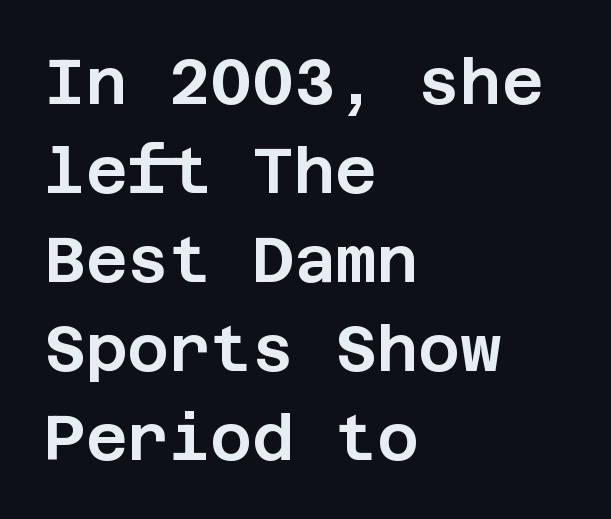
{"serif": "no", "italic": "no", "width": "normal", "stroke_contrast": "low", "x_height": "large", "underline": "no", "align": "left", "line_spacing": "normal", "line_spacing_ratio": 1.39, "letter_spacing": "normal", "letter_spacing_em": 0.0, "glyph_px": 64}
